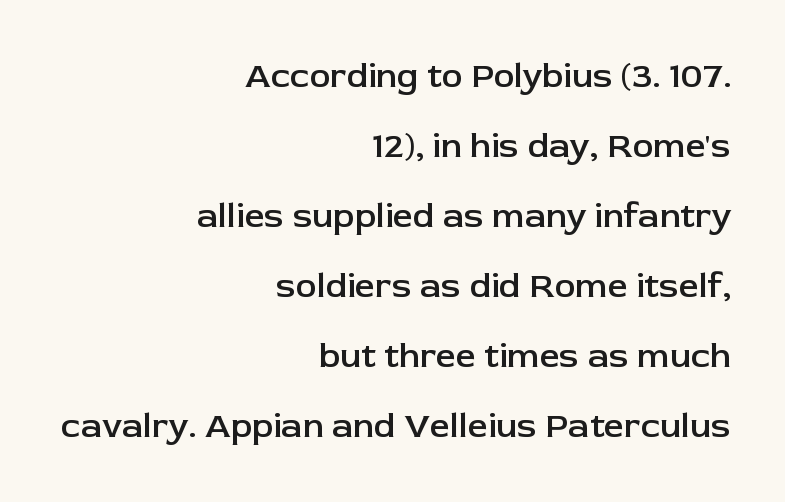
The image shows 35 px semibold sans-serif type, upright; set right-aligned, loose line spacing (2.0x), normal letter spacing, not underlined; low stroke contrast and a medium x-height.
